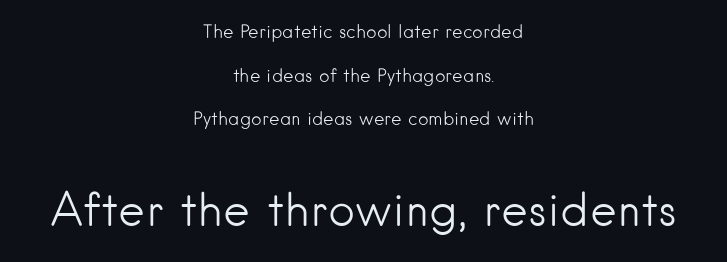
{"serif": "no", "italic": "no", "bold": "no", "weight": "light", "width": "normal", "stroke_contrast": "low", "x_height": "small", "monospaced": "no", "underline": "no", "align": "center", "line_spacing": "loose", "line_spacing_ratio": 2.42, "letter_spacing": "normal", "letter_spacing_em": 0.0, "larger_block": "second", "size_ratio": 2.56, "glyph_px": 46}
